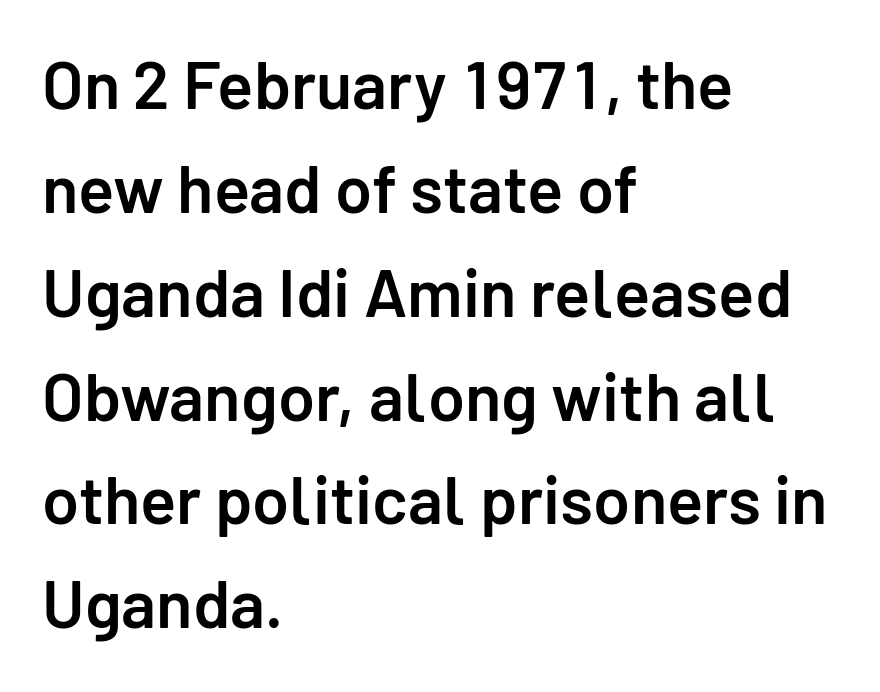
Italic? Not at all — the glyphs are vertical. Letter spacing: default. The sample has been set in demibold, a notch under bold. Line starts are locked; line ends wander. Check where the strokes stop: nothing finishes them off — pure sans.
